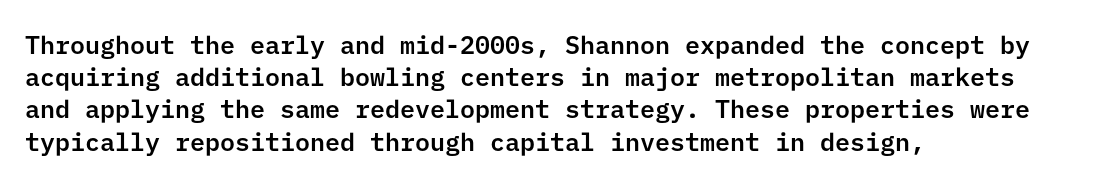
No italicization has been applied; the sample stays upright. This sample uses plain, unmodified letter spacing. Decoration check: the copy has no underline. The typesetter chose a ragged-right arrangement here. Interline gaps are of average width in this sample.
